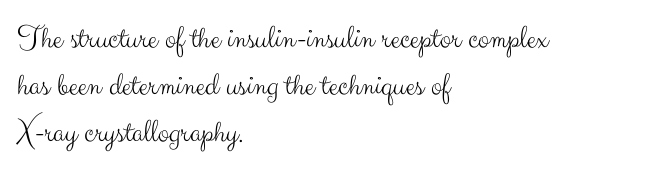
{"serif": "no", "bold": "no", "weight": "light", "width": "normal", "stroke_contrast": "medium", "x_height": "small", "monospaced": "no", "underline": "no", "align": "left", "line_spacing": "normal", "line_spacing_ratio": 1.42, "letter_spacing": "normal", "letter_spacing_em": 0.0, "glyph_px": 33}
